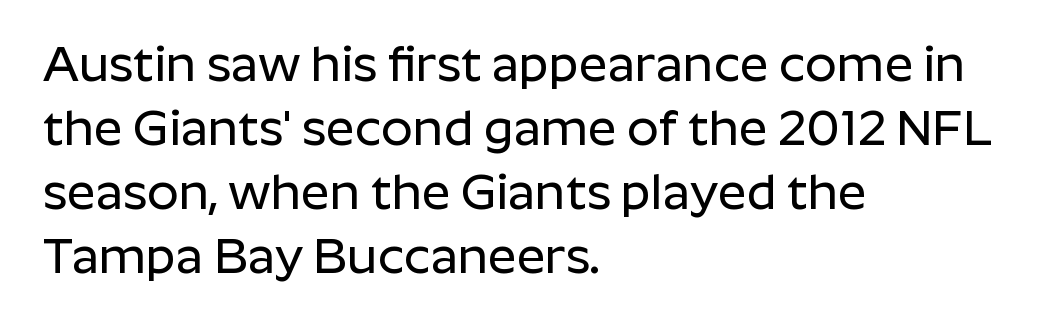
{"serif": "no", "italic": "no", "width": "normal", "stroke_contrast": "low", "x_height": "medium", "monospaced": "no", "underline": "no", "align": "left", "line_spacing": "normal", "line_spacing_ratio": 1.28, "letter_spacing": "normal", "letter_spacing_em": 0.0, "glyph_px": 50}
